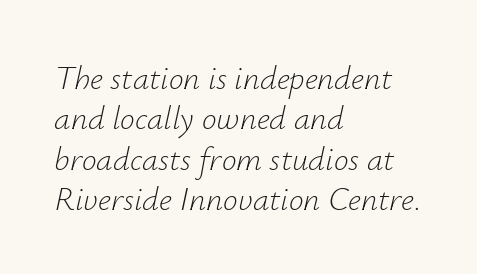
Q: Is the text bold? A: No.
Q: Is the text italic (slanted)? A: Yes, it leans right by about 12 degrees.
Q: Is the text underlined? A: No.
Q: How is the paragraph aligned? A: Left-aligned.
Q: Is the spacing between letters normal or unusually wide? A: Normal.
Q: Width (condensed, normal, or wide)? A: Normal.
Q: Stroke contrast? A: Low.
Q: x-height? A: Small.
Q: Monospaced? A: No.
